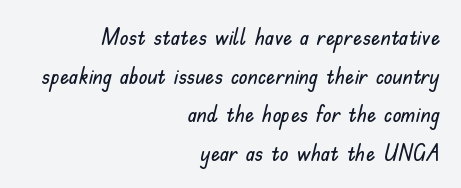
Rows of type keep a routine distance in the vertical direction. The words here are not underlined. Compared with typical body copy, the letter spacing here is the same. Compared with a flush-left layout, this one pins lines to the opposite, right side.
